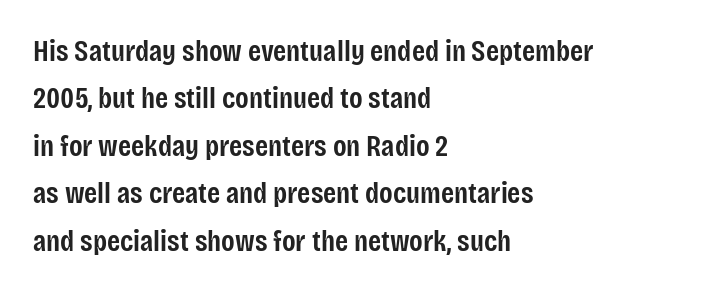
Descender tails drop into unmarked territory. The lines are quadded left. Look at the bottom of the vertical strokes: they stop flat, with no serifs. The rows are spaced the way most documents space them. A typesetter would call this proportional, since set widths differ per character. Posture: upright roman.
